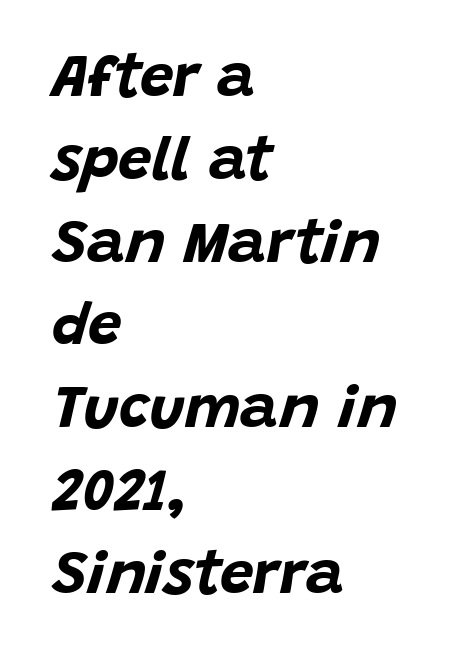
Q: Is the text bold? A: Yes.
Q: Is the text italic (slanted)? A: Yes, it leans right by about 15 degrees.
Q: Is the text underlined? A: No.
Q: How is the paragraph aligned? A: Left-aligned.
Q: Is the spacing between letters normal or unusually wide? A: Normal.
Q: Is the spacing between lines tight, normal or loose? A: Normal.
Q: Width (condensed, normal, or wide)? A: Normal.
Q: Stroke contrast? A: Low.
Q: x-height? A: Large.
Q: Monospaced? A: No.
